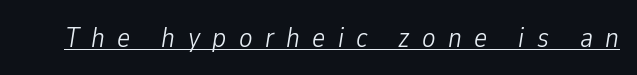
{"italic": "yes", "lean": "right", "slant_degrees": 9, "bold": "no", "weight": "light", "width": "condensed", "stroke_contrast": "low", "x_height": "medium", "monospaced": "no", "underline": "yes", "letter_spacing": "wide", "letter_spacing_em": 0.44, "glyph_px": 28}
